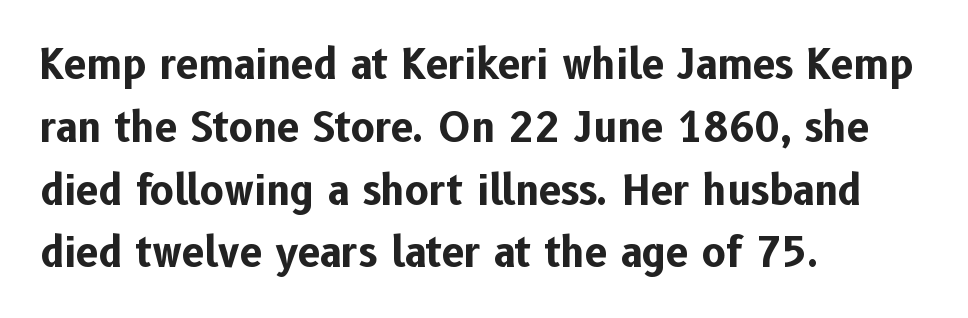
Q: Is the text bold? A: Yes.
Q: Is the text italic (slanted)? A: No, it is upright.
Q: Is the typeface a serif or a sans-serif typeface? A: Sans-serif.
Q: Is the text underlined? A: No.
Q: How is the paragraph aligned? A: Left-aligned.
Q: Is the spacing between letters normal or unusually wide? A: Normal.
Q: Is the spacing between lines tight, normal or loose? A: Normal.
Q: Width (condensed, normal, or wide)? A: Normal.
Q: Stroke contrast? A: Low.
Q: x-height? A: Medium.
Q: Monospaced? A: No.
